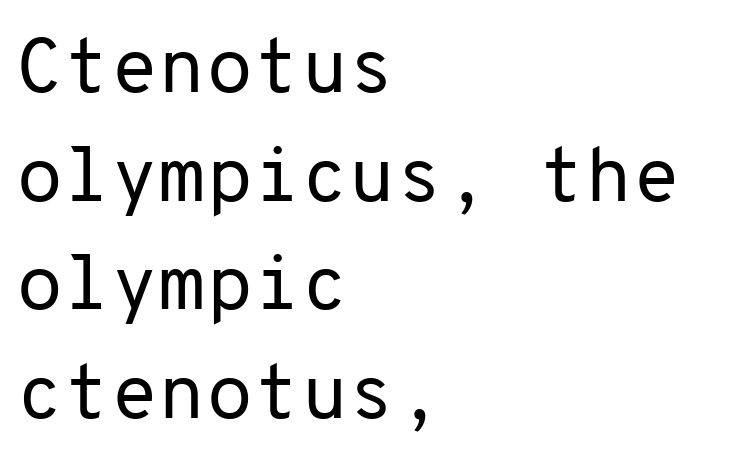
{"serif": "no", "italic": "no", "bold": "no", "weight": "regular", "width": "normal", "stroke_contrast": "low", "x_height": "medium", "monospaced": "yes", "underline": "no", "align": "left", "line_spacing": "normal", "line_spacing_ratio": 1.41, "letter_spacing": "normal", "letter_spacing_em": 0.0, "glyph_px": 77}
